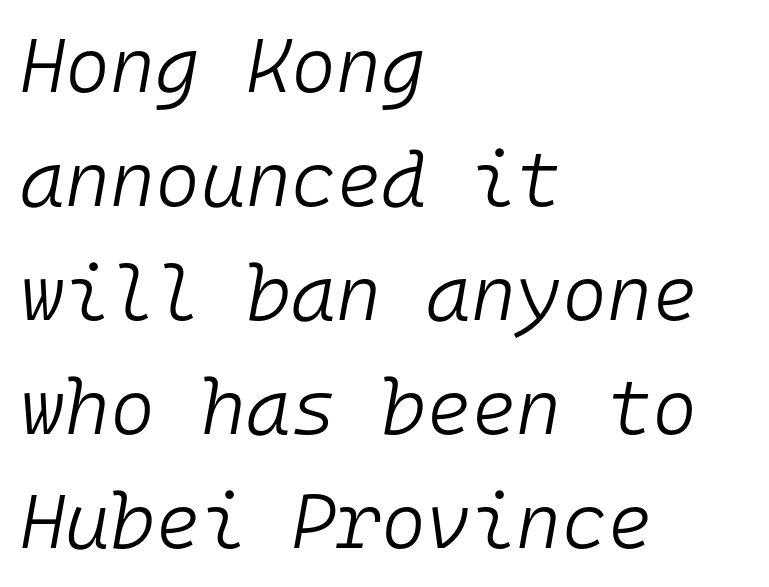
The image shows 77 px light type, italic (leaning right), monospaced; set left-aligned, normal line spacing (1.48x), normal letter spacing, not underlined; low stroke contrast and a medium x-height.
